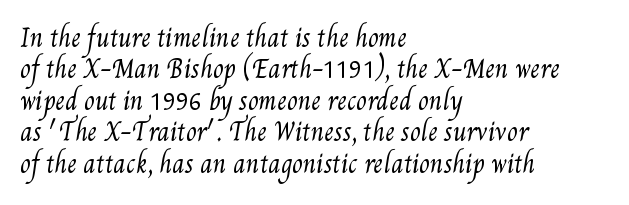
The space between consecutive lines is moderate. Letters have the restrained weight of plain body copy at most. Caption: multi-line text, flush left, ragged right. You could call the tracking neutral — neither tight nor loose. The space directly below the letters is spotless.
